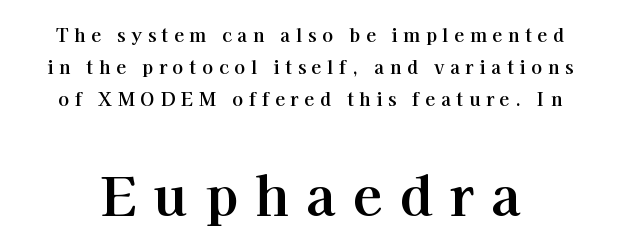
Q: Is the text italic (slanted)? A: No, it is upright.
Q: Is the typeface a serif or a sans-serif typeface? A: Serif.
Q: Is the text underlined? A: No.
Q: Is the spacing between letters normal or unusually wide? A: Unusually wide.
Q: Which block of text is set in a larger size, the first (top) or the second (bottom)? A: The second (bottom) one.
Q: Width (condensed, normal, or wide)? A: Normal.
Q: Stroke contrast? A: High.
Q: x-height? A: Medium.
Q: Monospaced? A: No.
